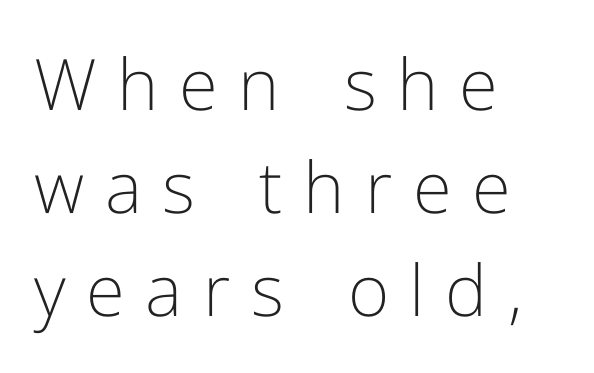
{"serif": "no", "italic": "no", "bold": "no", "weight": "light", "width": "normal", "stroke_contrast": "low", "x_height": "medium", "monospaced": "no", "underline": "no", "align": "left", "line_spacing": "normal", "line_spacing_ratio": 1.45, "letter_spacing": "wide", "letter_spacing_em": 0.29, "glyph_px": 71}
